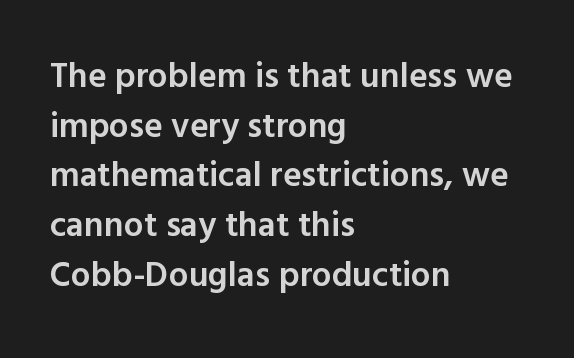
Q: Is the text bold? A: Semi-bold.
Q: Is the text italic (slanted)? A: No, it is upright.
Q: Is the typeface a serif or a sans-serif typeface? A: Sans-serif.
Q: Is the text underlined? A: No.
Q: How is the paragraph aligned? A: Left-aligned.
Q: Is the spacing between letters normal or unusually wide? A: Normal.
Q: Is the spacing between lines tight, normal or loose? A: Normal.
Q: Width (condensed, normal, or wide)? A: Normal.
Q: x-height? A: Medium.
Q: Monospaced? A: No.
